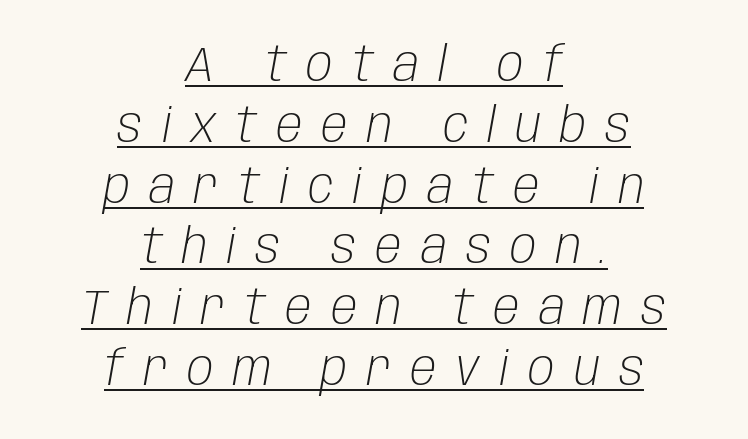
{"italic": "yes", "lean": "right", "slant_degrees": 10, "bold": "no", "weight": "light", "width": "condensed", "stroke_contrast": "low", "x_height": "large", "monospaced": "no", "underline": "yes", "align": "center", "line_spacing_ratio": 1.24, "letter_spacing": "wide", "letter_spacing_em": 0.39, "glyph_px": 49}
